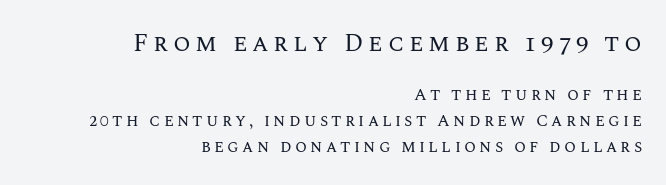
{"italic": "no", "bold": "no", "underline": "no", "align": "right", "line_spacing": "normal", "line_spacing_ratio": 1.53, "larger_block": "first", "size_ratio": 1.47, "glyph_px": 25}
